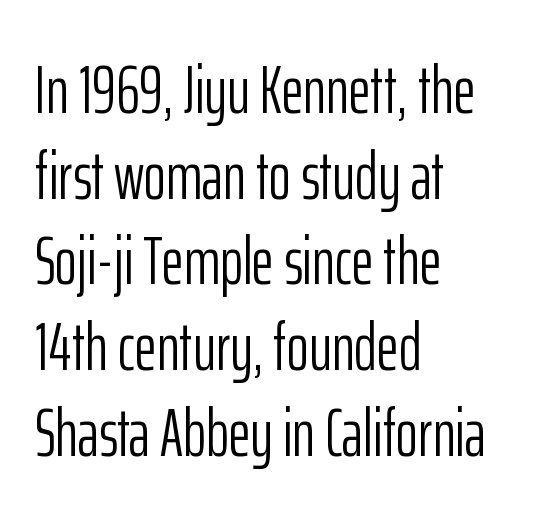
The image shows 68 px light, condensed sans-serif type, upright; set left-aligned, normal line spacing (1.26x), normal letter spacing, not underlined; low stroke contrast and a medium x-height.
